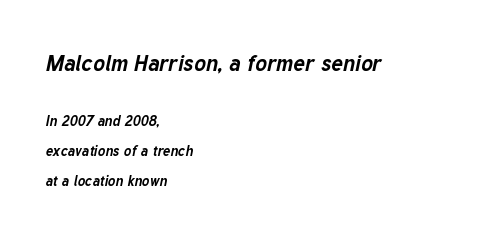
Q: Is the text bold? A: Yes.
Q: Is the text italic (slanted)? A: Yes, it leans right by about 12 degrees.
Q: Is the text underlined? A: No.
Q: How is the paragraph aligned? A: Left-aligned.
Q: Is the spacing between letters normal or unusually wide? A: Normal.
Q: Is the spacing between lines tight, normal or loose? A: Loose.
Q: Which block of text is set in a larger size, the first (top) or the second (bottom)? A: The first (top) one.
